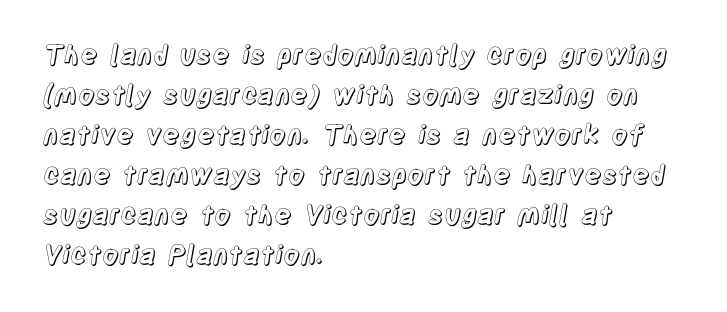
{"underline": "no", "align": "left", "line_spacing": "normal", "line_spacing_ratio": 1.54, "letter_spacing": "normal", "letter_spacing_em": 0.0, "glyph_px": 26}
